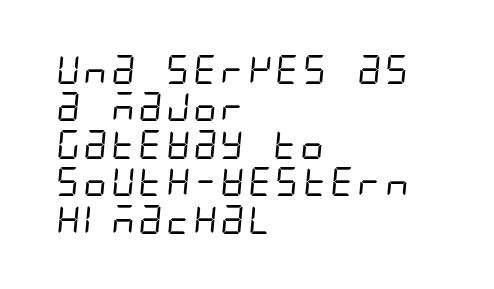
{"serif": "no", "bold": "no", "weight": "regular", "width": "condensed", "stroke_contrast": "low", "x_height": "large", "underline": "no", "align": "left", "line_spacing": "normal", "line_spacing_ratio": 1.29, "letter_spacing": "normal", "letter_spacing_em": 0.0, "glyph_px": 29}
